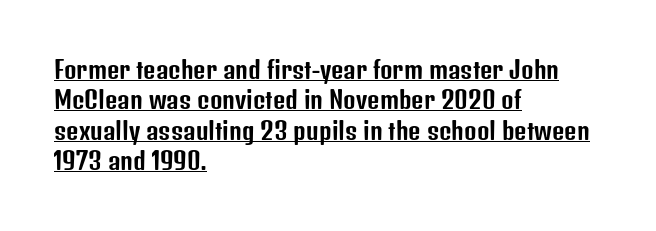
{"italic": "no", "underline": "yes", "align": "left", "line_spacing": "normal", "line_spacing_ratio": 1.27, "letter_spacing": "normal", "letter_spacing_em": 0.0, "glyph_px": 24}
